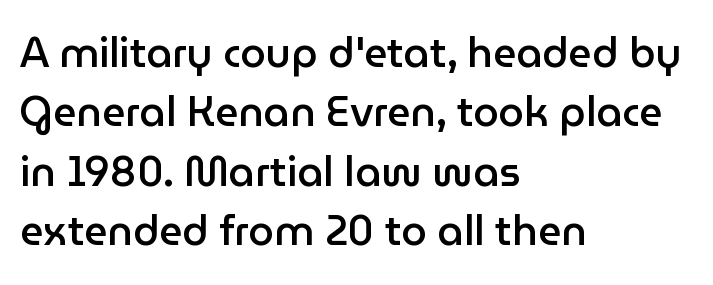
Q: Is the text bold? A: Semi-bold.
Q: Is the text italic (slanted)? A: No, it is upright.
Q: Is the typeface a serif or a sans-serif typeface? A: Sans-serif.
Q: Is the text underlined? A: No.
Q: How is the paragraph aligned? A: Left-aligned.
Q: Is the spacing between letters normal or unusually wide? A: Normal.
Q: Is the spacing between lines tight, normal or loose? A: Normal.
Q: Width (condensed, normal, or wide)? A: Normal.
Q: Stroke contrast? A: Low.
Q: x-height? A: Medium.
Q: Monospaced? A: No.
